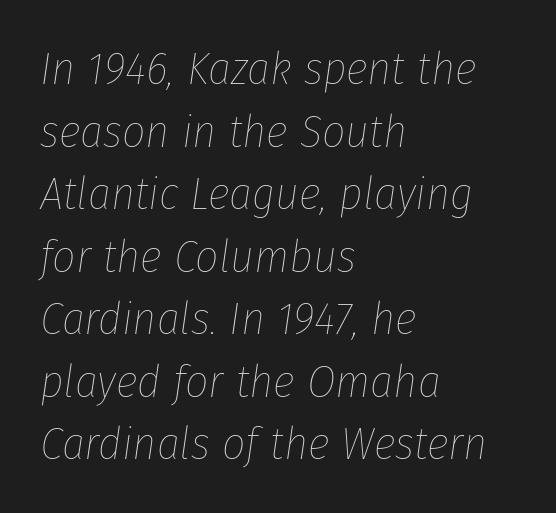
Q: Is the text bold? A: No.
Q: Is the text italic (slanted)? A: Yes, it leans right by about 8 degrees.
Q: Is the text underlined? A: No.
Q: How is the paragraph aligned? A: Left-aligned.
Q: Is the spacing between letters normal or unusually wide? A: Normal.
Q: Is the spacing between lines tight, normal or loose? A: Normal.
Q: Width (condensed, normal, or wide)? A: Condensed.
Q: Stroke contrast? A: Low.
Q: x-height? A: Medium.
Q: Monospaced? A: No.
